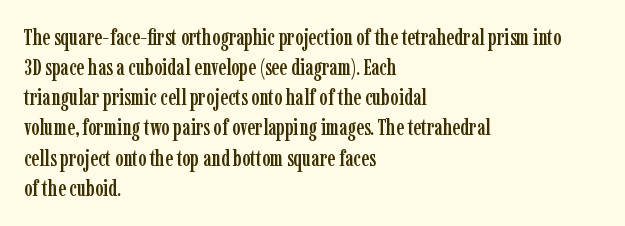
The lettering stays uniformly vertical, giving the passage a roman look. The text block is weighted toward the left margin, trailing off unevenly rightward. A typesetter would call this zero additional tracking. Evenly set lines give the paragraph a standard silhouette.
